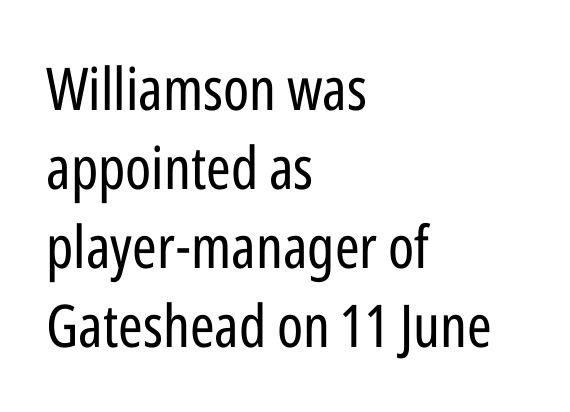
Q: Is the text bold? A: No.
Q: Is the text italic (slanted)? A: No, it is upright.
Q: Is the typeface a serif or a sans-serif typeface? A: Sans-serif.
Q: Is the text underlined? A: No.
Q: How is the paragraph aligned? A: Left-aligned.
Q: Is the spacing between letters normal or unusually wide? A: Normal.
Q: Is the spacing between lines tight, normal or loose? A: Normal.
Q: Width (condensed, normal, or wide)? A: Condensed.
Q: Stroke contrast? A: Low.
Q: x-height? A: Medium.
Q: Monospaced? A: No.
